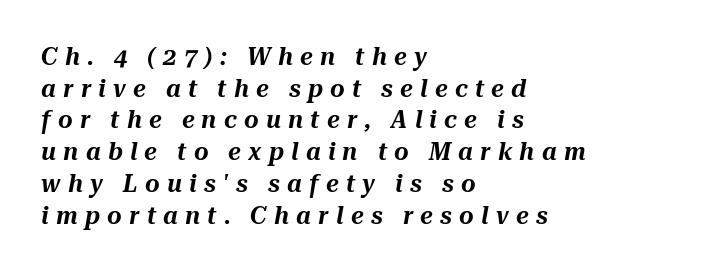
The letterforms stand isolated, each surrounded by extra space. Interline gaps are of average width in this sample. Glance below the letters and you will spot only blank space. Is the type slanted? Yes — the strokes lean at a clear angle. Caption: multi-line text, flush left, ragged right.
